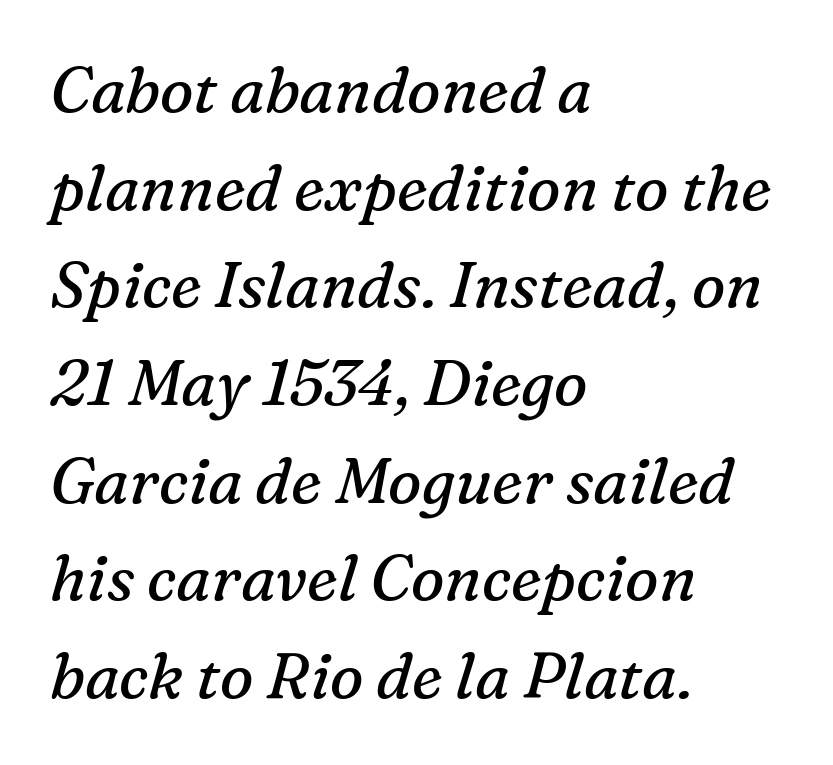
Observe the ordinary spacing: letters are neighbours, not strangers. The lines sit at an ordinary, default distance from one another. In CSS terms this would be text-align: left. The characters are drawn with everyday or finer stroke widths.
